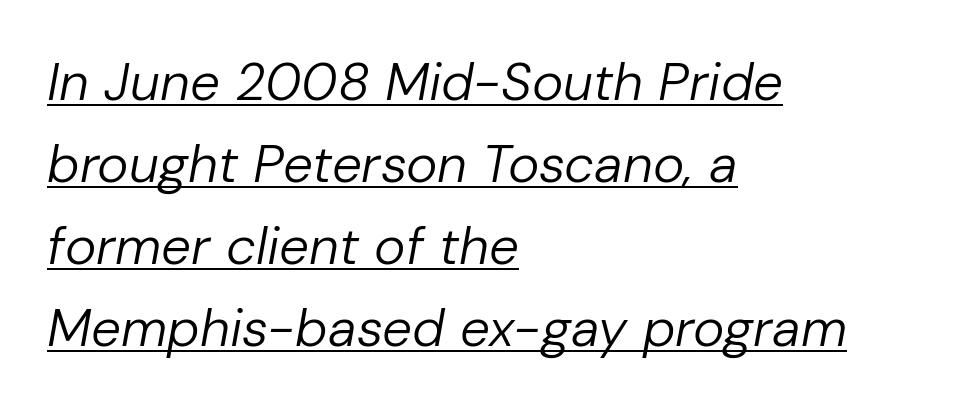
You could not count columns in this text — the font is proportionally spaced. Vertical spacing — default. The face used here has a pronounced slope to its letters. The letterforms sit shoulder to shoulder at normal distance. Counters stay open thanks to moderate or lighter strokes. Leftover space on each line is placed entirely after the last word.
